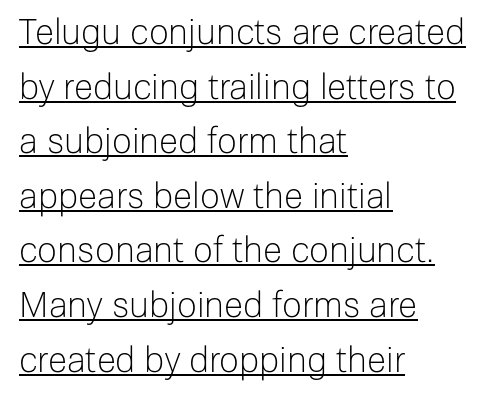
The image shows 35 px light sans-serif type, upright; set left-aligned, normal line spacing (1.56x), normal letter spacing, underlined; low stroke contrast and a medium x-height.
